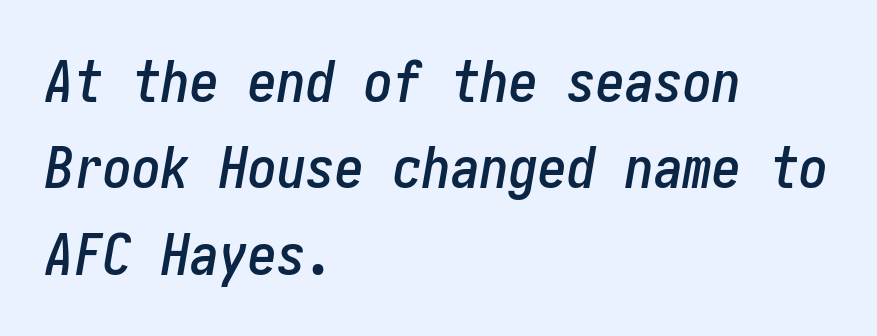
Q: Is the text italic (slanted)? A: Yes, it leans right by about 10 degrees.
Q: Is the text underlined? A: No.
Q: How is the paragraph aligned? A: Left-aligned.
Q: Is the spacing between letters normal or unusually wide? A: Normal.
Q: Is the spacing between lines tight, normal or loose? A: Normal.
Q: Width (condensed, normal, or wide)? A: Condensed.
Q: Stroke contrast? A: Low.
Q: x-height? A: Medium.
